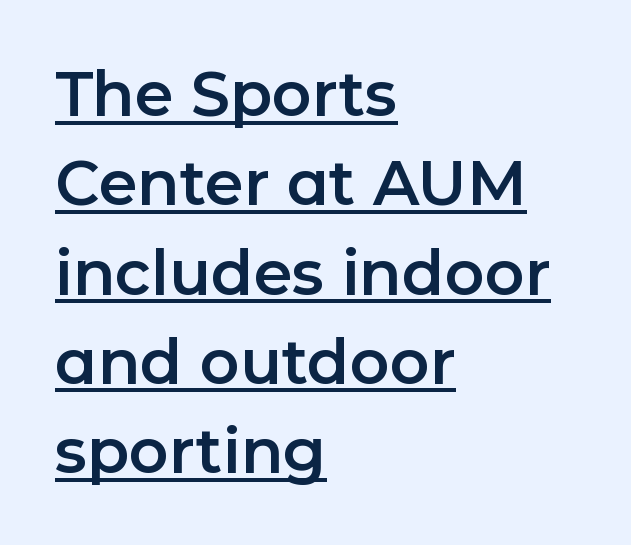
Q: Is the text italic (slanted)? A: No, it is upright.
Q: Is the typeface a serif or a sans-serif typeface? A: Sans-serif.
Q: Is the text underlined? A: Yes.
Q: How is the paragraph aligned? A: Left-aligned.
Q: Is the spacing between letters normal or unusually wide? A: Normal.
Q: Is the spacing between lines tight, normal or loose? A: Normal.
Q: Width (condensed, normal, or wide)? A: Normal.
Q: Stroke contrast? A: Low.
Q: x-height? A: Medium.
Q: Monospaced? A: No.
